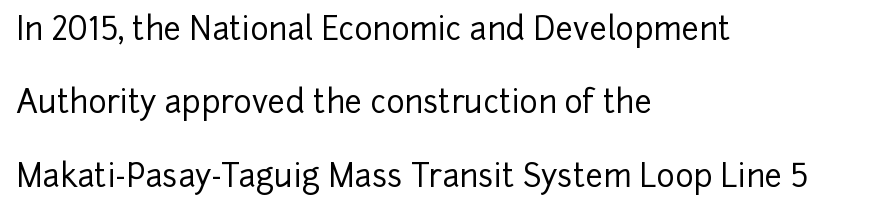
{"serif": "no", "italic": "no", "width": "normal", "stroke_contrast": "low", "x_height": "medium", "monospaced": "no", "underline": "no", "align": "left", "line_spacing": "loose", "line_spacing_ratio": 2.37, "letter_spacing": "normal", "letter_spacing_em": 0.0, "glyph_px": 31}
